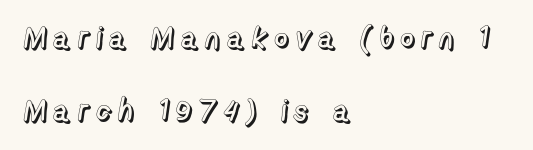
Q: Is the text italic (slanted)? A: Yes.
Q: Is the text underlined? A: No.
Q: How is the paragraph aligned? A: Left-aligned.
Q: Is the spacing between lines tight, normal or loose? A: Loose.
Q: Width (condensed, normal, or wide)? A: Normal.
Q: x-height? A: Medium.
Q: Monospaced? A: No.
